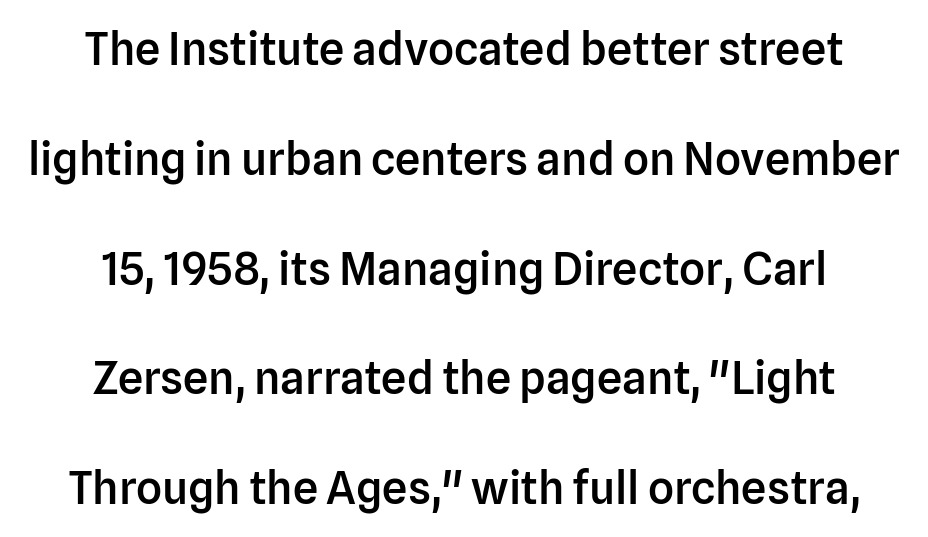
The image shows 45 px semibold sans-serif type, upright; set centered, loose line spacing (2.44x), normal letter spacing, not underlined; low stroke contrast and a medium x-height.
